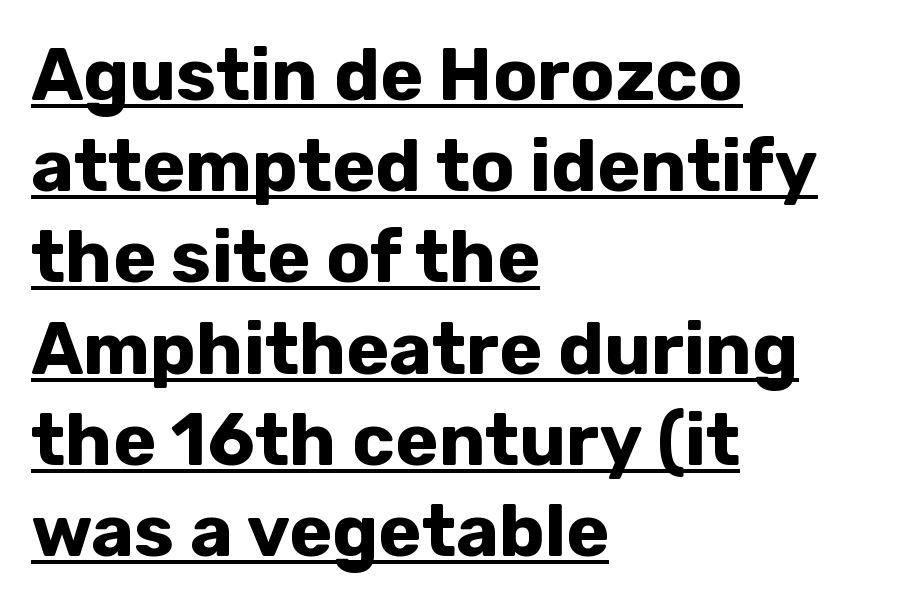
The lines in this sample share a left origin and differ only in where they stop. Tall strokes in this sample are plumb rather than angled. Whoever set this chose a conventional vertical rhythm. A typographer would call this underscored text. You could not count columns in this text — the font is proportionally spaced. The gaps between neighbouring characters are ordinary and unremarkable.
